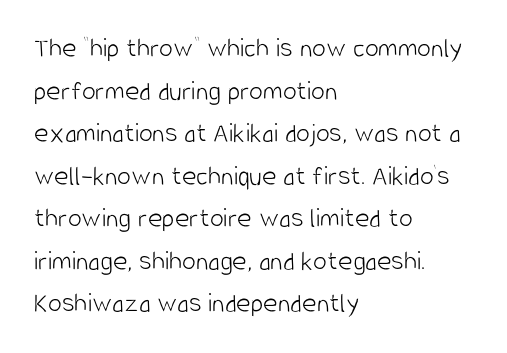
Q: Is the text bold? A: No.
Q: Is the text italic (slanted)? A: No, it is upright.
Q: Is the typeface a serif or a sans-serif typeface? A: Sans-serif.
Q: Is the text underlined? A: No.
Q: How is the paragraph aligned? A: Left-aligned.
Q: Is the spacing between letters normal or unusually wide? A: Normal.
Q: Is the spacing between lines tight, normal or loose? A: Normal.
Q: Width (condensed, normal, or wide)? A: Condensed.
Q: Stroke contrast? A: Low.
Q: x-height? A: Large.
Q: Monospaced? A: No.
